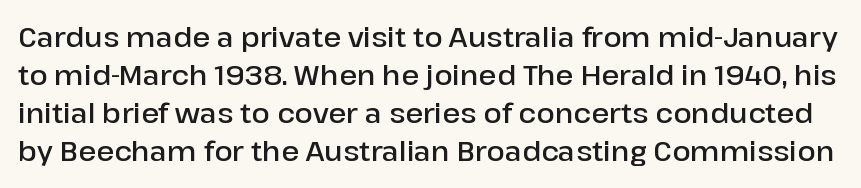
Q: Is the text bold? A: Semi-bold.
Q: Is the text italic (slanted)? A: No, it is upright.
Q: Is the text underlined? A: No.
Q: Is the spacing between letters normal or unusually wide? A: Normal.
Q: Is the spacing between lines tight, normal or loose? A: Normal.
